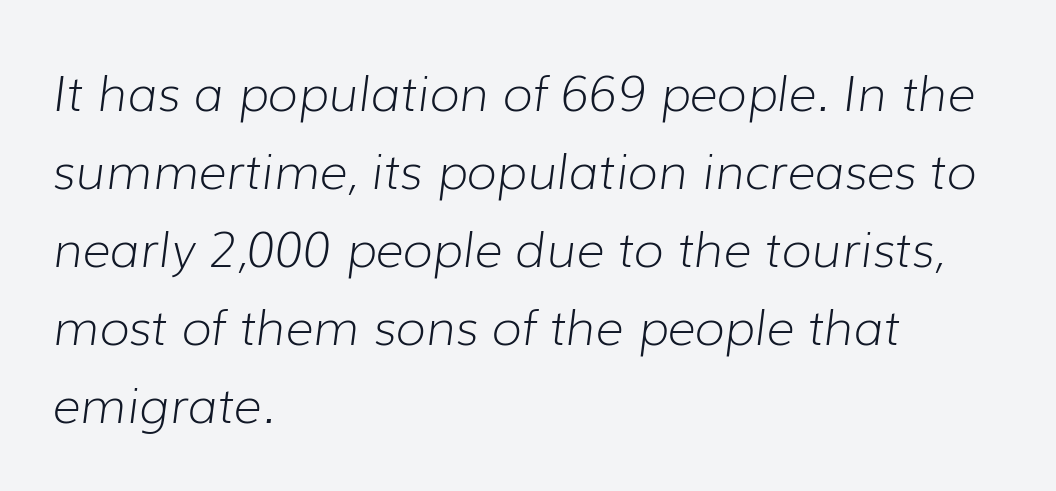
The image shows 49 px light type, italic (leaning right); set left-aligned, normal line spacing (1.59x), normal letter spacing, not underlined; low stroke contrast and a medium x-height.
